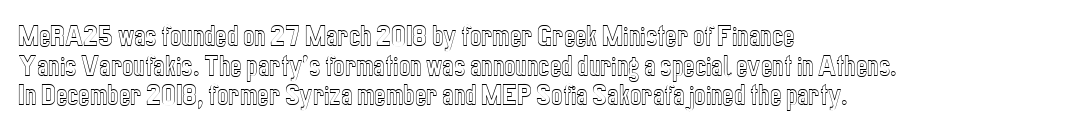
The rag falls on the right side of this text block. This sample uses an upright cut, with every glyph sitting square on the baseline. This sample uses plain, unmodified letter spacing. The strip under each line holds only bare page.
